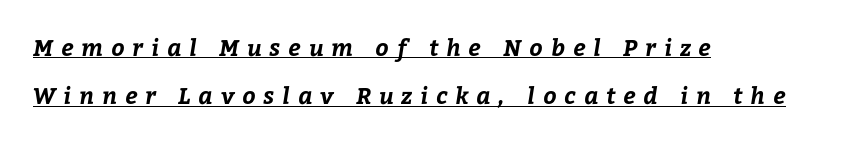
Q: Is the text bold? A: Yes.
Q: Is the text underlined? A: Yes.
Q: How is the paragraph aligned? A: Left-aligned.
Q: Is the spacing between letters normal or unusually wide? A: Unusually wide.
Q: Is the spacing between lines tight, normal or loose? A: Loose.
